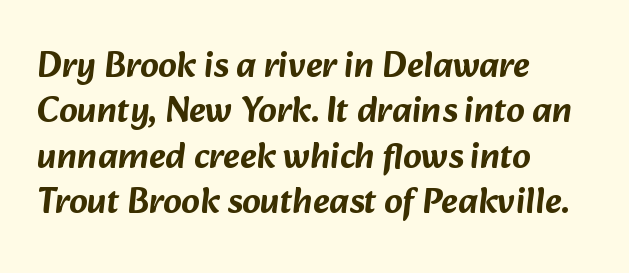
{"serif": "no", "width": "normal", "stroke_contrast": "low", "x_height": "medium", "monospaced": "no", "underline": "no", "align": "left", "line_spacing": "normal", "line_spacing_ratio": 1.26, "letter_spacing": "normal", "letter_spacing_em": 0.0, "glyph_px": 36}
